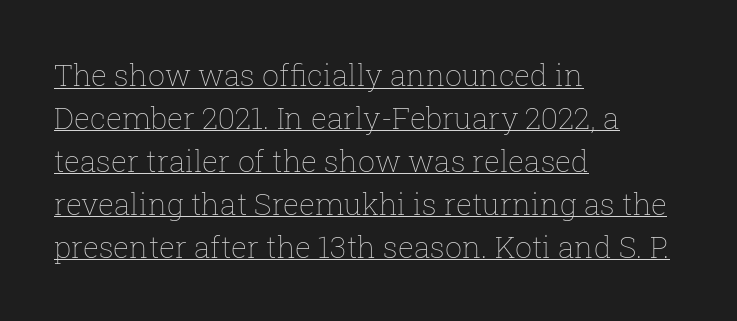
Q: Is the text bold? A: No.
Q: Is the text italic (slanted)? A: No, it is upright.
Q: Is the text underlined? A: Yes.
Q: How is the paragraph aligned? A: Left-aligned.
Q: Is the spacing between letters normal or unusually wide? A: Normal.
Q: Is the spacing between lines tight, normal or loose? A: Normal.
Q: Width (condensed, normal, or wide)? A: Normal.
Q: Stroke contrast? A: Low.
Q: x-height? A: Medium.
Q: Monospaced? A: No.
